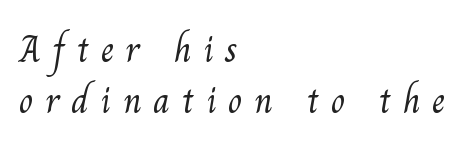
This sample has the flowing, uneven cadence of proportional lettering. The characters display serif detailing at their extremities. The lines in this sample share a left origin and differ only in where they stop. Letters have the restrained weight of plain body copy at most. The tracking jumps out immediately: characters are airy and widely separated.
